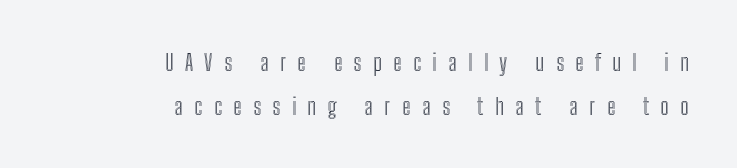
Q: Is the text italic (slanted)? A: No, it is upright.
Q: Is the text underlined? A: No.
Q: How is the paragraph aligned? A: Right-aligned.
Q: Is the spacing between letters normal or unusually wide? A: Unusually wide.
Q: Is the spacing between lines tight, normal or loose? A: Loose.
